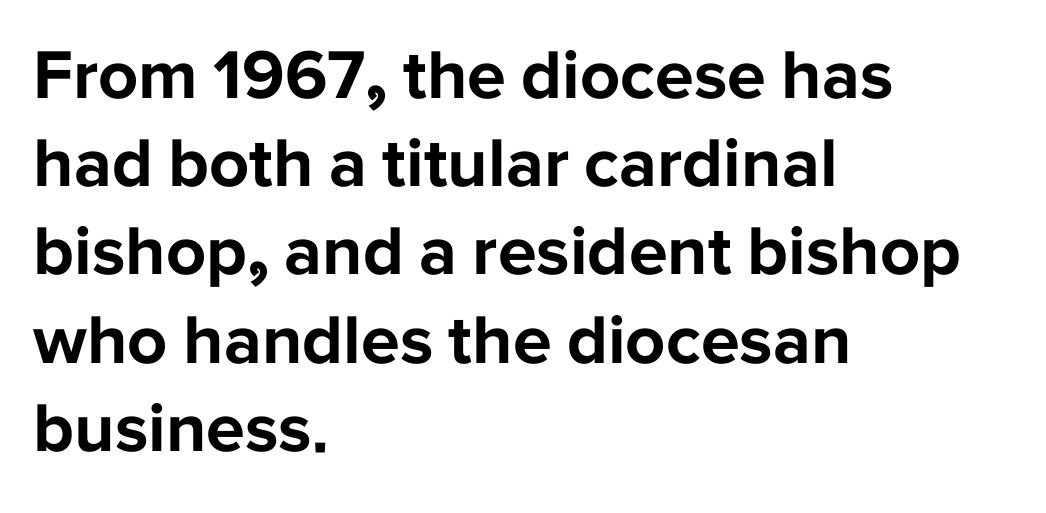
{"serif": "no", "italic": "no", "bold": "yes", "weight": "bold", "width": "normal", "stroke_contrast": "low", "x_height": "medium", "monospaced": "no", "underline": "no", "align": "left", "line_spacing": "normal", "line_spacing_ratio": 1.26, "letter_spacing": "normal", "letter_spacing_em": 0.0, "glyph_px": 70}
